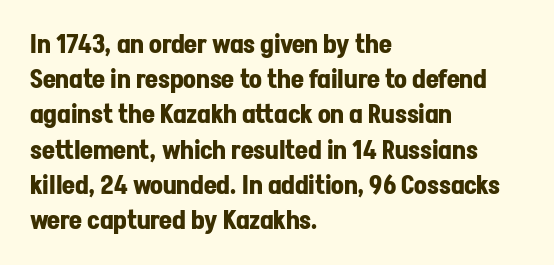
Q: Is the text bold? A: Yes.
Q: Is the text italic (slanted)? A: No, it is upright.
Q: Is the text underlined? A: No.
Q: How is the paragraph aligned? A: Left-aligned.
Q: Is the spacing between letters normal or unusually wide? A: Normal.
Q: Is the spacing between lines tight, normal or loose? A: Normal.
